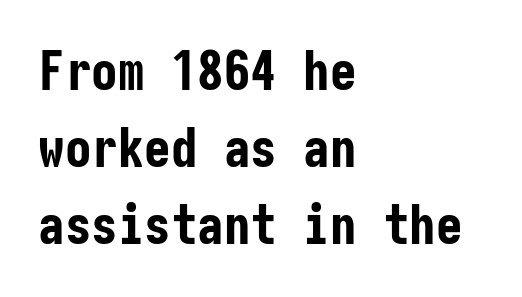
Leading: standard. Visually the block forms a straight wall on the left and a jagged coastline on the right. Heavy, bold letterforms. Posture: vertical. Nobody touched the tracking dial on this one. Serifs: no, the terminals of the letterforms are clean.
